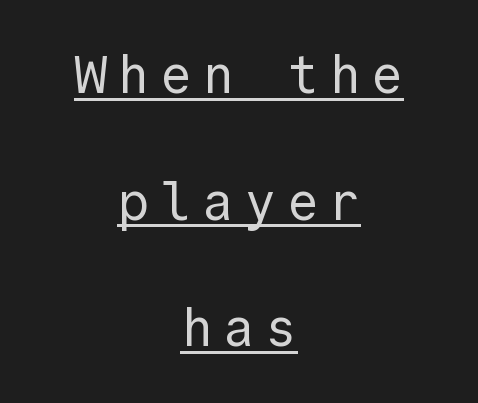
Q: Is the text bold? A: No.
Q: Is the text italic (slanted)? A: No, it is upright.
Q: Is the typeface a serif or a sans-serif typeface? A: Sans-serif.
Q: Is the text underlined? A: Yes.
Q: How is the paragraph aligned? A: Centered.
Q: Is the spacing between letters normal or unusually wide? A: Unusually wide.
Q: Is the spacing between lines tight, normal or loose? A: Loose.
Q: Width (condensed, normal, or wide)? A: Normal.
Q: x-height? A: Medium.
Q: Monospaced? A: Yes.
